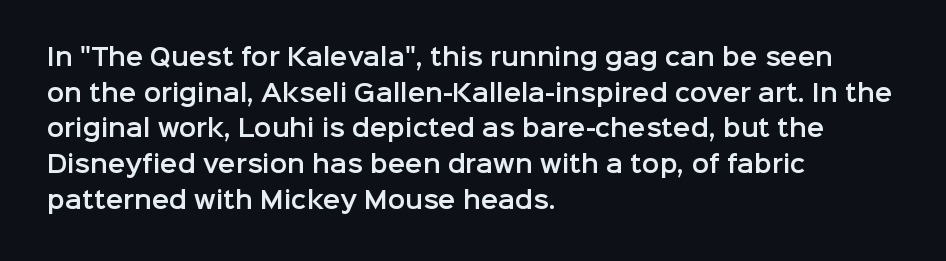
Q: Is the text italic (slanted)? A: No, it is upright.
Q: Is the text underlined? A: No.
Q: How is the paragraph aligned? A: Left-aligned.
Q: Is the spacing between letters normal or unusually wide? A: Normal.
Q: Is the spacing between lines tight, normal or loose? A: Normal.
